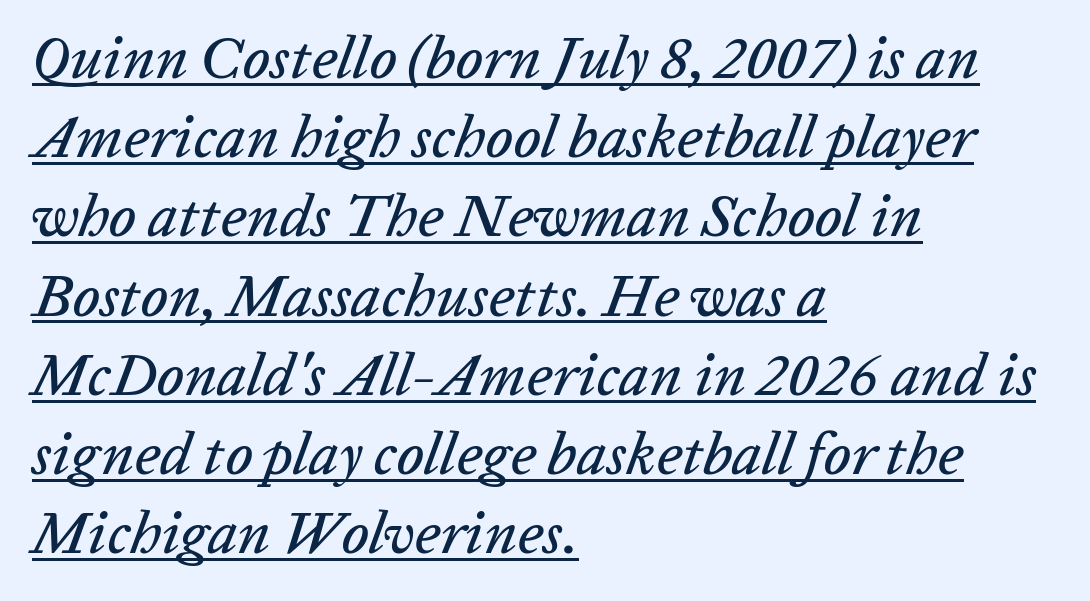
{"italic": "yes", "lean": "right", "slant_degrees": 20, "width": "normal", "stroke_contrast": "low", "x_height": "medium", "monospaced": "no", "underline": "yes", "align": "left", "line_spacing": "normal", "line_spacing_ratio": 1.32, "letter_spacing": "normal", "letter_spacing_em": 0.0, "glyph_px": 60}
